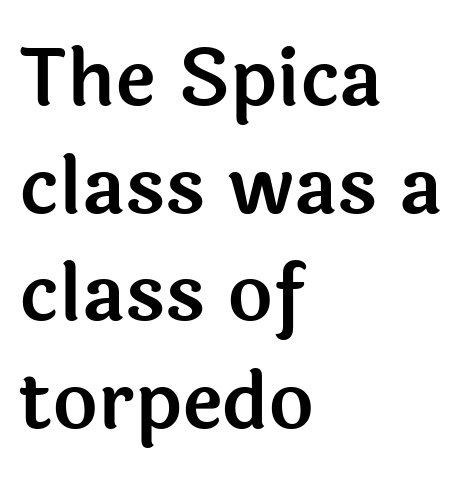
Q: Is the text italic (slanted)? A: No, it is upright.
Q: Is the typeface a serif or a sans-serif typeface? A: Sans-serif.
Q: Is the text underlined? A: No.
Q: How is the paragraph aligned? A: Left-aligned.
Q: Is the spacing between letters normal or unusually wide? A: Normal.
Q: Is the spacing between lines tight, normal or loose? A: Normal.
Q: Width (condensed, normal, or wide)? A: Normal.
Q: x-height? A: Medium.
Q: Monospaced? A: No.
